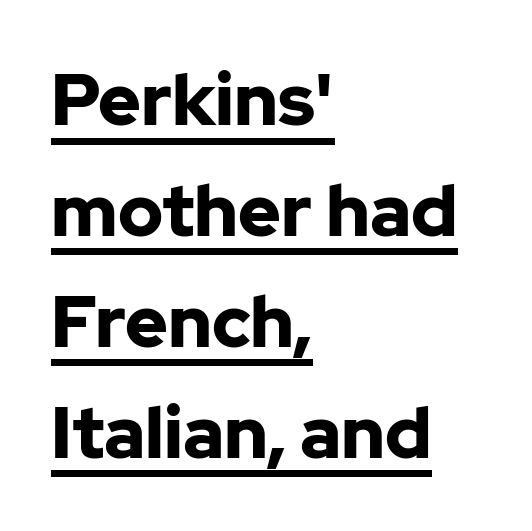
A roman cut, with each character standing at attention. This is underlined copy, the kind a proofreader might mark for attention. Vertically, the passage feels balanced, rows spaced as you'd expect. This sample uses plain, unmodified letter spacing. Which margin do the lines hug? The left one — the right edge is uneven.
